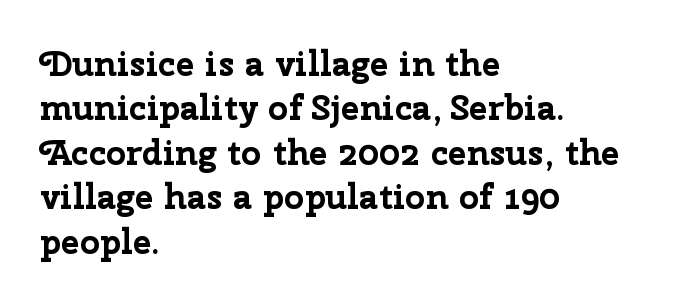
{"serif": "no", "italic": "no", "bold": "yes", "weight": "bold", "width": "normal", "stroke_contrast": "low", "x_height": "medium", "monospaced": "no", "underline": "no", "align": "left", "line_spacing": "normal", "line_spacing_ratio": 1.27, "letter_spacing": "normal", "letter_spacing_em": 0.0, "glyph_px": 35}
